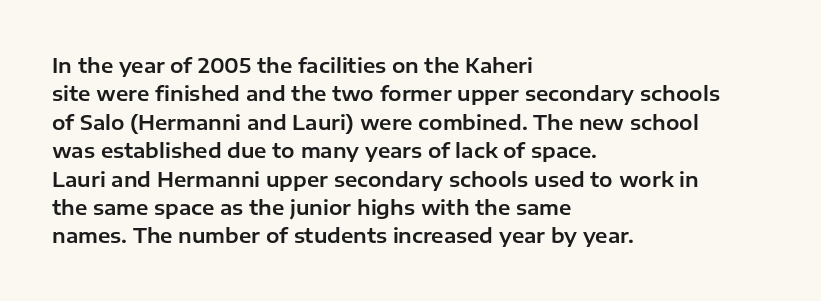
Q: Is the text italic (slanted)? A: No, it is upright.
Q: Is the text underlined? A: No.
Q: How is the paragraph aligned? A: Left-aligned.
Q: Is the spacing between letters normal or unusually wide? A: Normal.
Q: Is the spacing between lines tight, normal or loose? A: Normal.
